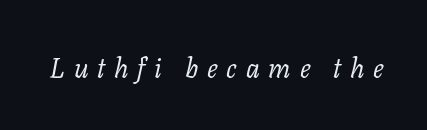
On a weight scale, this lands at 450 or below. Italic: yes, the glyphs are oblique. Words float on clear page, feet unadorned. In terms of letterspacing, this is a distinctly airy, spread setting.
